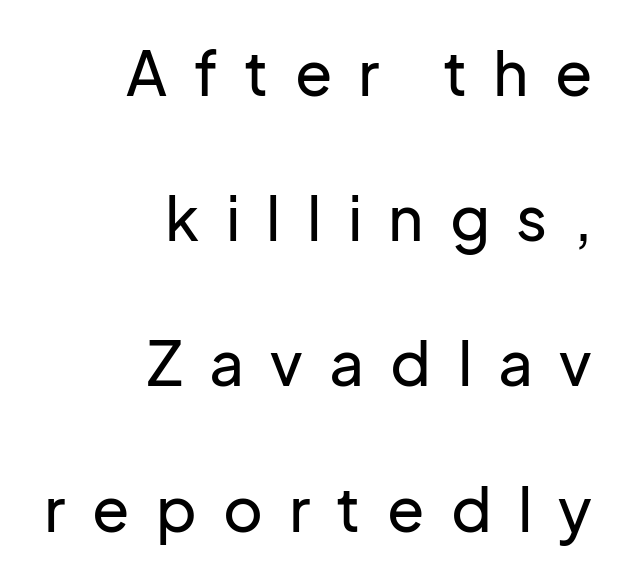
A flush-right, rag-left setting is used for this passage. You can tell from the bare stems that sans-serif type was used. Leading: increased. The passage shown is typed in a proportional face where columns would drift. Observe the wide spacing: letters keep a clear distance from each other. Posture: vertical.
